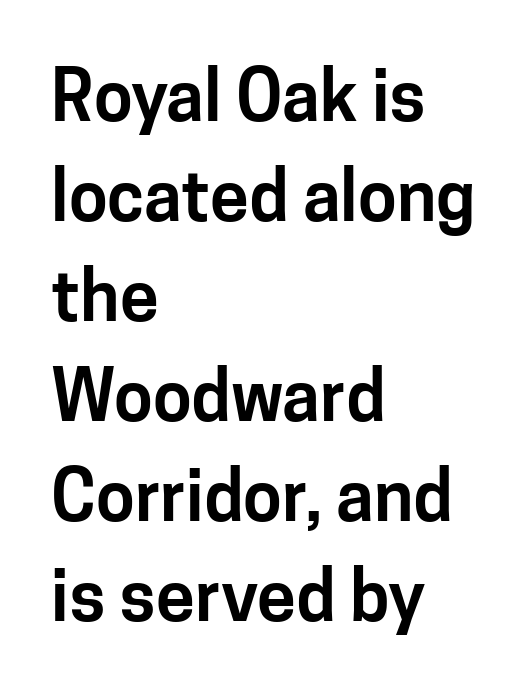
Just letters on the line, the space beneath them empty. This is the regular roman posture of the typeface. Summary of vertical rhythm: regular, with standard interline spacing. You could not count columns in this text — the font is proportionally spaced. The tracking reads as untouched default to a designer's eye.
